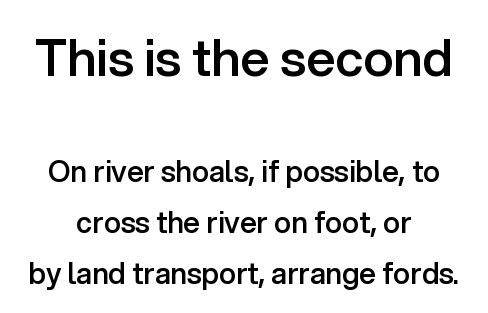
Q: Is the text bold? A: Semi-bold.
Q: Is the text italic (slanted)? A: No, it is upright.
Q: Is the typeface a serif or a sans-serif typeface? A: Sans-serif.
Q: Is the text underlined? A: No.
Q: How is the paragraph aligned? A: Centered.
Q: Is the spacing between letters normal or unusually wide? A: Normal.
Q: Which block of text is set in a larger size, the first (top) or the second (bottom)? A: The first (top) one.
Q: Width (condensed, normal, or wide)? A: Normal.
Q: Stroke contrast? A: Low.
Q: x-height? A: Medium.
Q: Monospaced? A: No.
